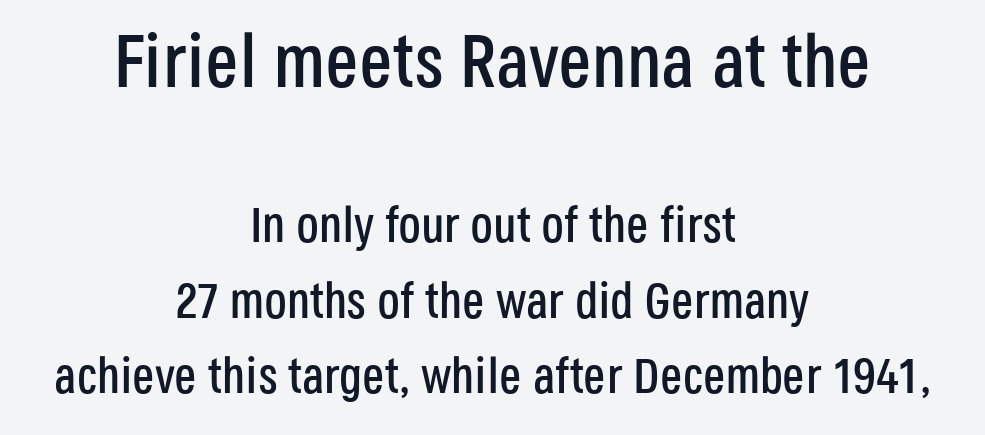
Each letter's strokes conclude bluntly, with no projecting serifs. Letters rest on an invisible, unmarked baseline. Typesetter's note — upper block bumped up in size, lower block left smaller. The font's upright variant was chosen for this text.
